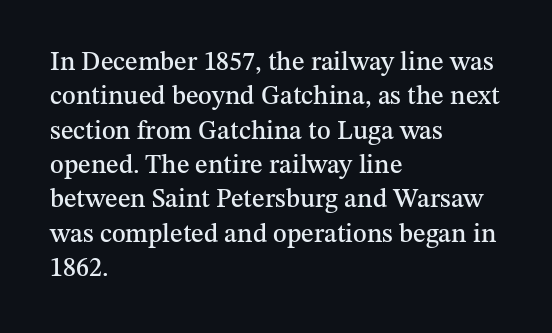
{"italic": "no", "underline": "no", "align": "left", "line_spacing": "normal", "line_spacing_ratio": 1.32, "letter_spacing": "normal", "letter_spacing_em": 0.0, "glyph_px": 26}
